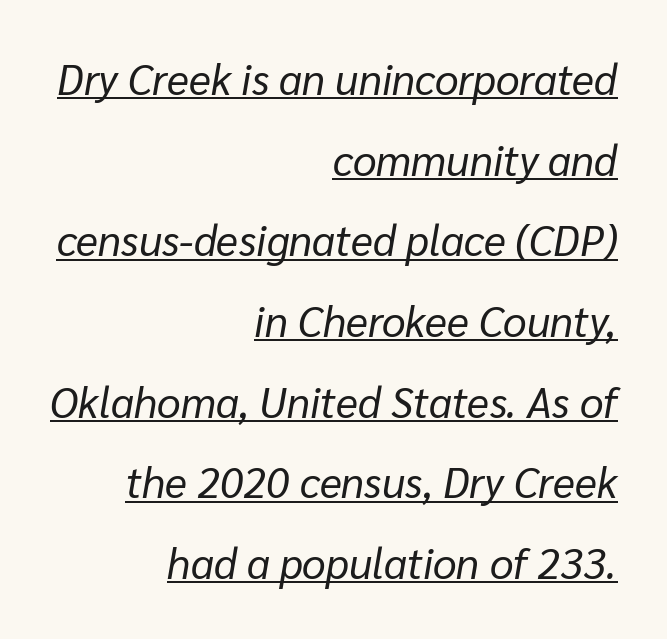
The image shows 42 px regular-weight type, italic (leaning right); set right-aligned, loose line spacing (1.92x), normal letter spacing, underlined; low stroke contrast and a medium x-height.
